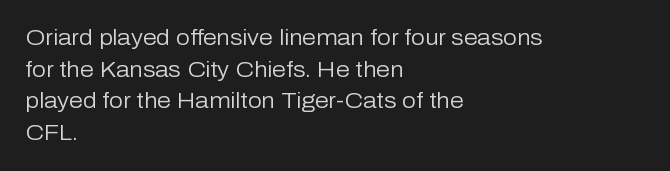
Ordinary non-slanted type is in use. Whoever set this chose a conventional vertical rhythm. Nothing unusual about the tracking: characters are spaced as the font intends. Every row of glyphs begins at an identical x-position on the left.
